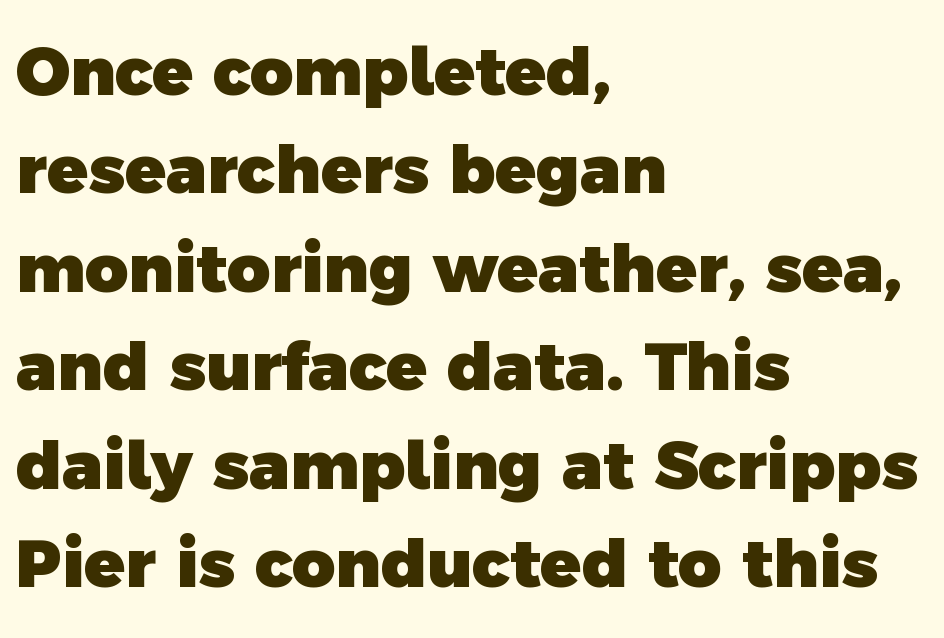
{"serif": "no", "bold": "yes", "weight": "heavy", "width": "normal", "x_height": "medium", "monospaced": "no", "underline": "no", "align": "left", "line_spacing": "normal", "line_spacing_ratio": 1.47, "letter_spacing": "normal", "letter_spacing_em": 0.0, "glyph_px": 67}
